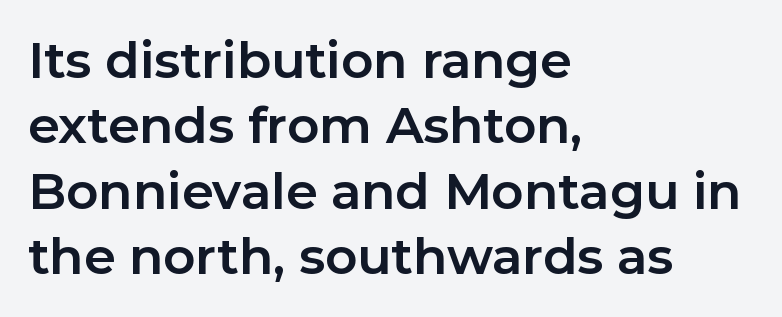
Q: Is the text bold? A: Yes.
Q: Is the text italic (slanted)? A: No, it is upright.
Q: Is the typeface a serif or a sans-serif typeface? A: Sans-serif.
Q: Is the text underlined? A: No.
Q: How is the paragraph aligned? A: Left-aligned.
Q: Is the spacing between letters normal or unusually wide? A: Normal.
Q: Is the spacing between lines tight, normal or loose? A: Normal.
Q: Width (condensed, normal, or wide)? A: Normal.
Q: Stroke contrast? A: Low.
Q: x-height? A: Medium.
Q: Monospaced? A: No.
